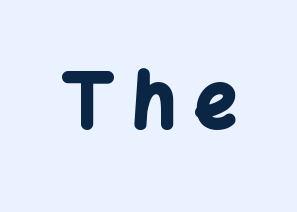
{"serif": "no", "italic": "no", "bold": "yes", "weight": "bold", "width": "normal", "stroke_contrast": "low", "x_height": "medium", "monospaced": "no", "underline": "no", "letter_spacing": "wide", "letter_spacing_em": 0.26, "glyph_px": 73}
